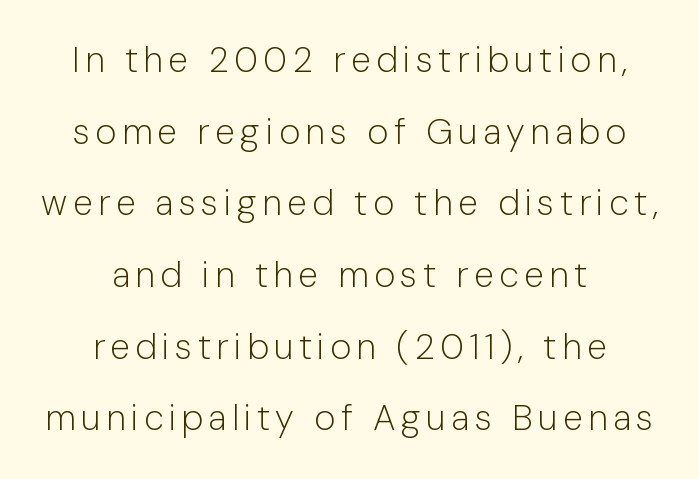
Q: Is the text bold? A: No.
Q: Is the text italic (slanted)? A: No, it is upright.
Q: Is the typeface a serif or a sans-serif typeface? A: Sans-serif.
Q: Is the text underlined? A: No.
Q: How is the paragraph aligned? A: Centered.
Q: Is the spacing between lines tight, normal or loose? A: Loose.
Q: Width (condensed, normal, or wide)? A: Normal.
Q: Stroke contrast? A: Low.
Q: x-height? A: Medium.
Q: Monospaced? A: No.
